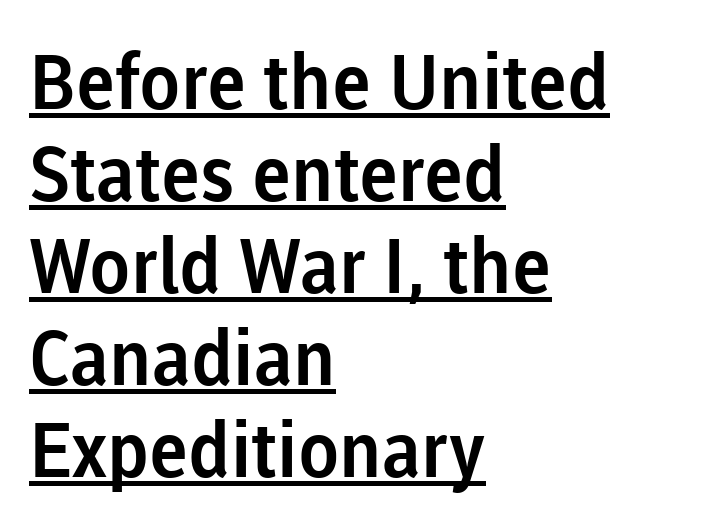
The image shows 76 px sans-serif type, upright; set left-aligned, line spacing 1.21x, normal letter spacing, underlined; low stroke contrast and a medium x-height.
